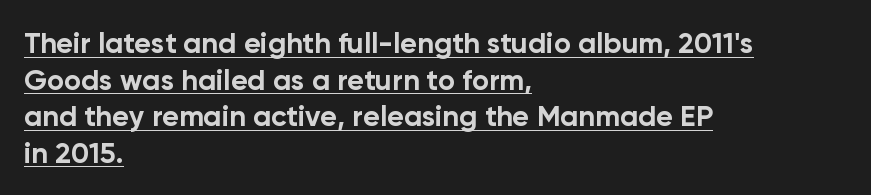
The image shows 29 px bold sans-serif type, upright; set left-aligned, normal line spacing (1.26x), normal letter spacing, underlined; low stroke contrast and a medium x-height.
